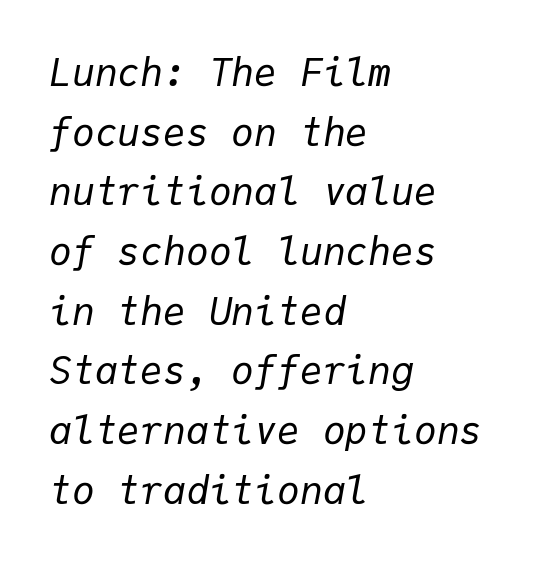
The image shows 38 px regular-weight type, italic (leaning right), monospaced; set left-aligned, normal line spacing (1.57x), normal letter spacing, not underlined; low stroke contrast and a medium x-height.
